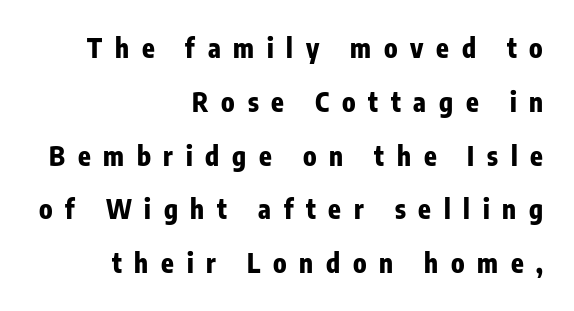
No italicization has been applied; the sample stays upright. The rendering uses a bold face; every stroke is thick and dark. The lines are spread far apart with generous leading. Descenders hang freely into open space. Honestly, the letter spacing is so wide it's the main thing you notice. The lines in this sample share a right terminus and differ only in where they begin.
